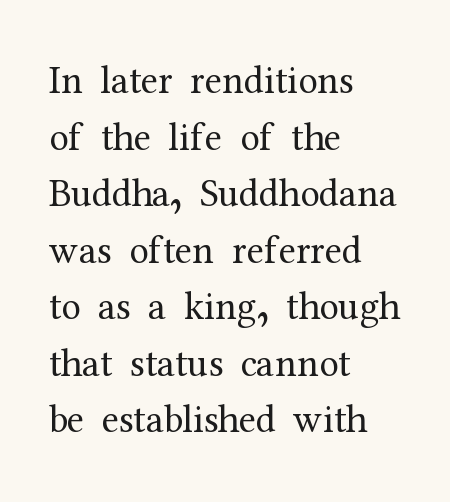
{"serif": "yes", "italic": "no", "bold": "no", "weight": "regular", "width": "normal", "stroke_contrast": "medium", "x_height": "medium", "monospaced": "no", "underline": "no", "align": "left", "line_spacing": "normal", "line_spacing_ratio": 1.45, "letter_spacing": "normal", "letter_spacing_em": 0.0, "glyph_px": 39}
